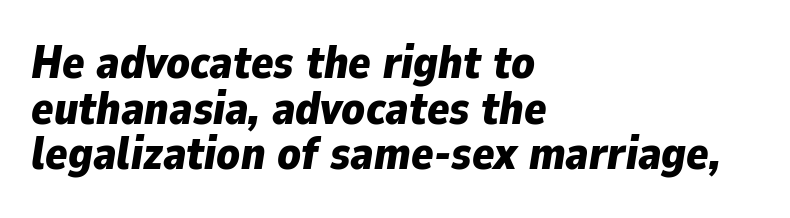
The image shows 46 px bold type, italic (leaning right); set left-aligned, tight line spacing (0.99x), normal letter spacing, not underlined; low stroke contrast and a medium x-height.
